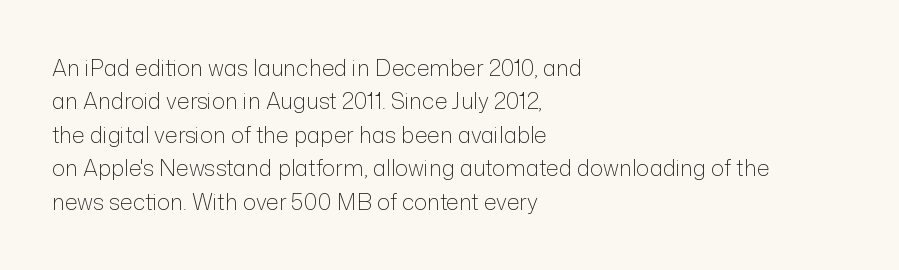
{"italic": "no", "bold": "no", "underline": "no", "align": "left", "line_spacing": "normal", "line_spacing_ratio": 1.52, "letter_spacing": "normal", "letter_spacing_em": 0.0, "glyph_px": 22}
